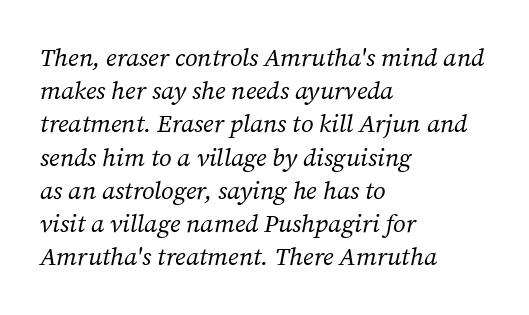
The image shows 25 px text type, italic (leaning right); set left-aligned, normal line spacing (1.33x), normal letter spacing, not underlined.
